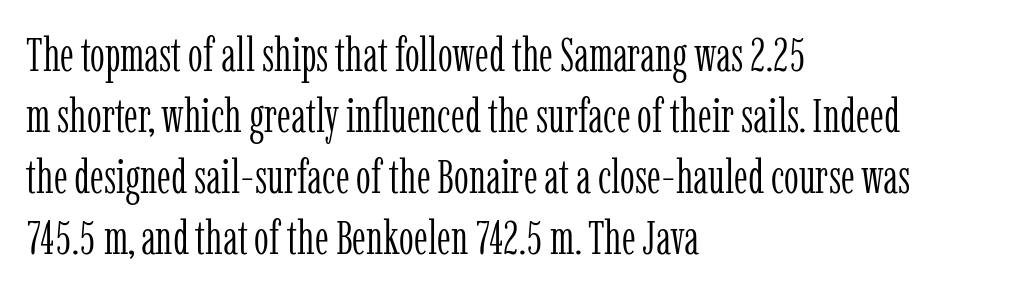
The image shows 47 px light, condensed serif type, upright; set left-aligned, normal line spacing (1.3x), normal letter spacing, not underlined; low stroke contrast and a medium x-height.
